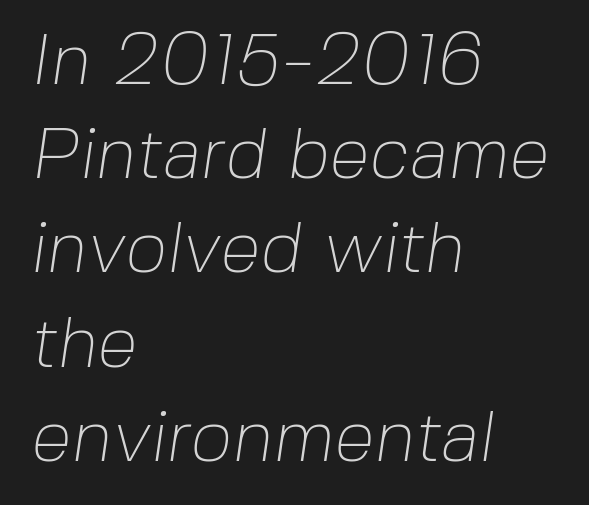
These lines keep a tight, regular rhythm from letter to letter. Check the space under the baseline: it is left empty. Do the characters align in a grid? No, the font is proportional. Caption: multi-line text, flush left, ragged right. Note: no serifs on the glyphs. Notice how descenders clear the ascenders below comfortably — that's standard leading.
